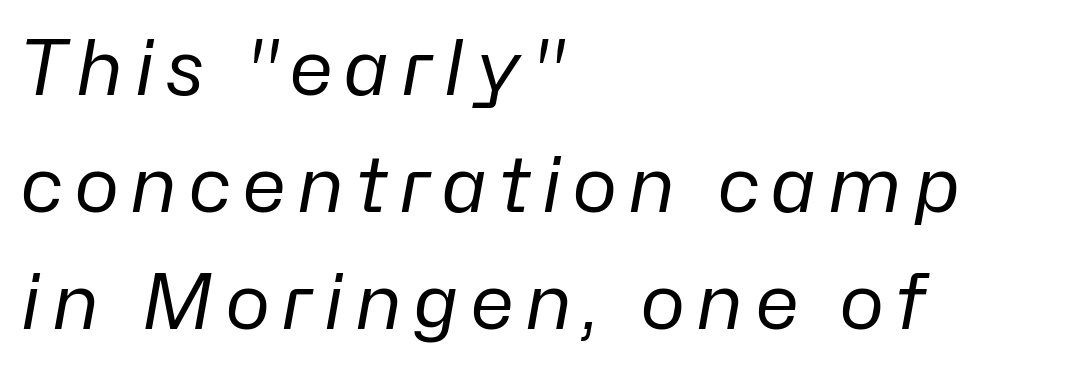
{"italic": "yes", "lean": "right", "slant_degrees": 10, "bold": "no", "weight": "regular", "width": "normal", "stroke_contrast": "low", "x_height": "medium", "monospaced": "no", "underline": "no", "align": "left", "line_spacing": "normal", "line_spacing_ratio": 1.52, "glyph_px": 77}
